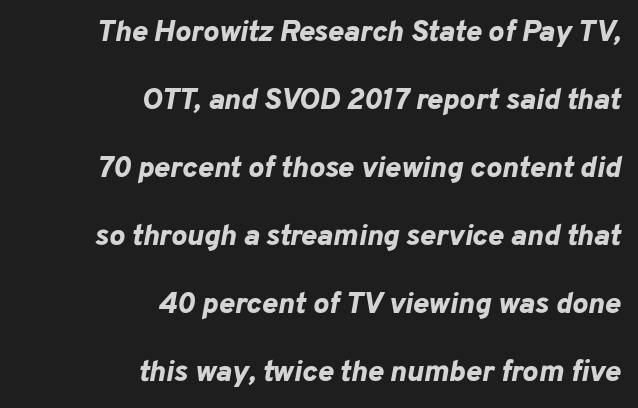
Varying glyph widths throughout — classic text-font behaviour. The font is running at its bold setting. Caption: multi-line text, flush right, ragged left. Baseline-to-baseline distance is far greater than the letter height. Look at the tracking — it's just the regular setting, nothing added.
